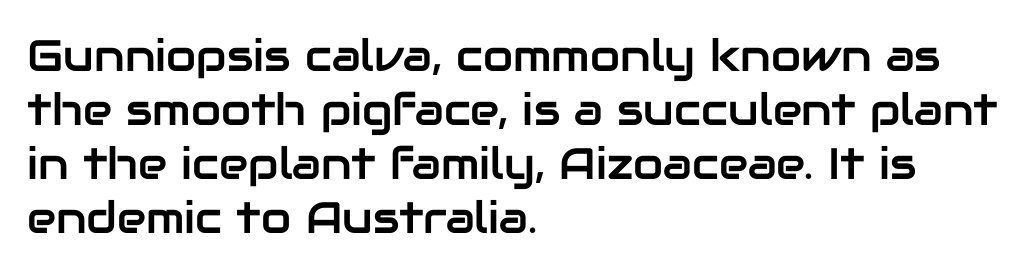
{"serif": "no", "italic": "no", "width": "normal", "stroke_contrast": "low", "x_height": "medium", "monospaced": "no", "underline": "no", "align": "left", "line_spacing_ratio": 1.23, "letter_spacing": "normal", "letter_spacing_em": 0.0, "glyph_px": 44}
